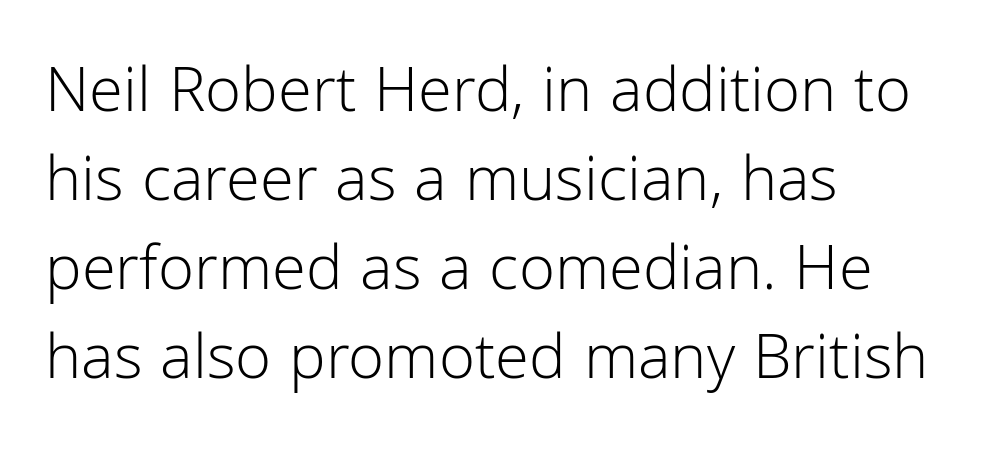
Q: Is the text bold? A: No.
Q: Is the text italic (slanted)? A: No, it is upright.
Q: Is the typeface a serif or a sans-serif typeface? A: Sans-serif.
Q: Is the text underlined? A: No.
Q: How is the paragraph aligned? A: Left-aligned.
Q: Is the spacing between letters normal or unusually wide? A: Normal.
Q: Is the spacing between lines tight, normal or loose? A: Normal.
Q: Width (condensed, normal, or wide)? A: Normal.
Q: Stroke contrast? A: Low.
Q: x-height? A: Medium.
Q: Monospaced? A: No.
